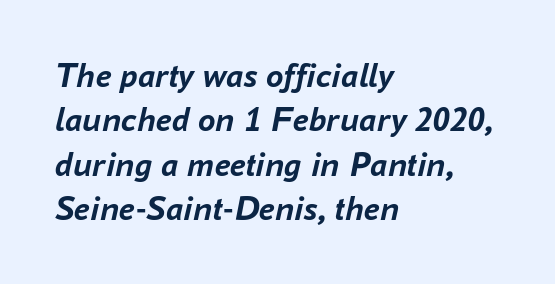
{"italic": "yes", "lean": "right", "slant_degrees": 16, "bold": "yes", "weight": "semibold", "width": "normal", "stroke_contrast": "low", "x_height": "medium", "monospaced": "no", "underline": "no", "align": "left", "line_spacing": "normal", "line_spacing_ratio": 1.27, "letter_spacing": "normal", "letter_spacing_em": 0.0, "glyph_px": 35}
